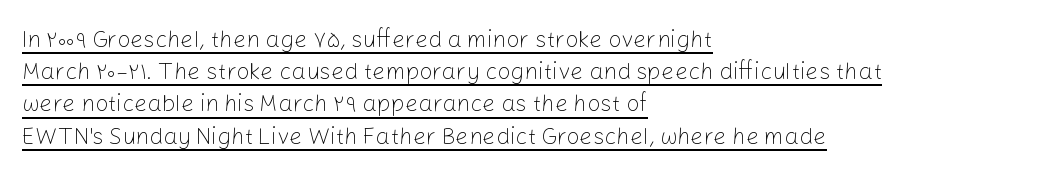
The lettering stays uniformly vertical, giving the passage a roman look. The vertical gap from one line to the next is medium. Heaviness? Minimal to ordinary, like unemphasized prose. Somebody hit Ctrl+U on this one — the words are underlined.
